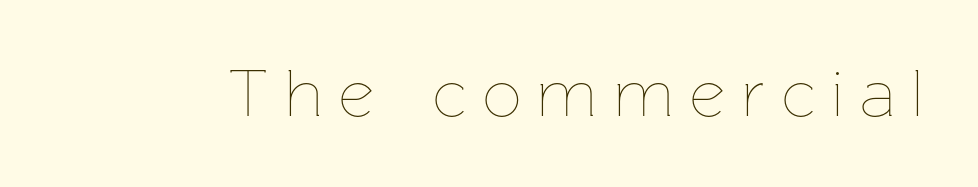
{"italic": "no", "bold": "no", "weight": "thin", "width": "normal", "stroke_contrast": "low", "x_height": "medium", "monospaced": "no", "underline": "no", "letter_spacing": "wide", "letter_spacing_em": 0.25, "glyph_px": 68}
